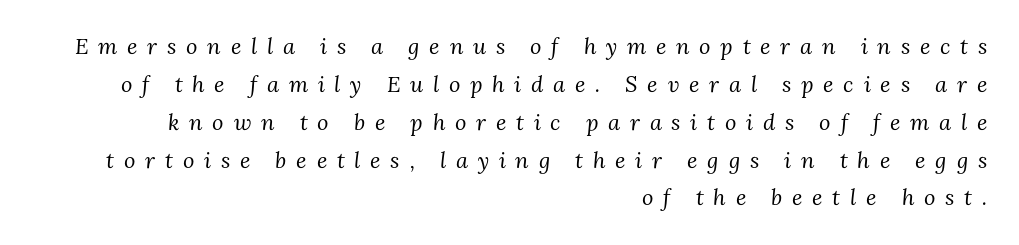
Stroke thickness stays within the range of a standard reading face or lighter. What stands out about the letter spacing? Its width — letters are far apart. Which margin do the lines hug? The right one — the left edge is uneven. A bare baseline throughout the passage. Characters are canted at an angle relative to the baseline's perpendicular.
